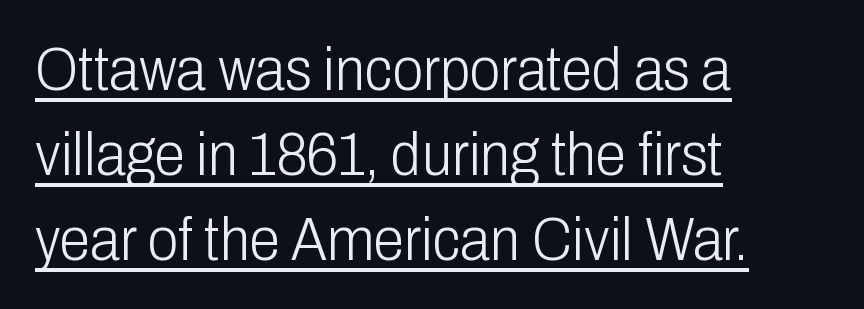
Letters have the restrained weight of plain body copy at most. This sample uses a sans-serif face. Regular leading. Upright lettering throughout.
